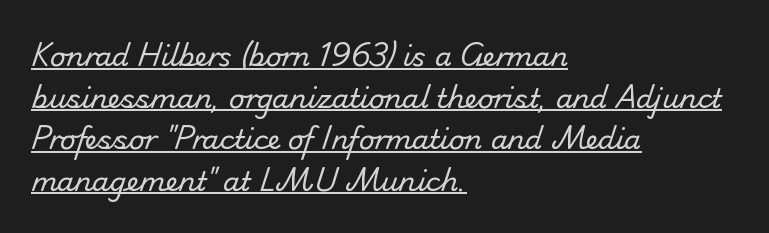
{"bold": "no", "underline": "yes", "align": "left", "line_spacing": "normal", "line_spacing_ratio": 1.54, "letter_spacing": "normal", "letter_spacing_em": 0.0, "glyph_px": 27}
